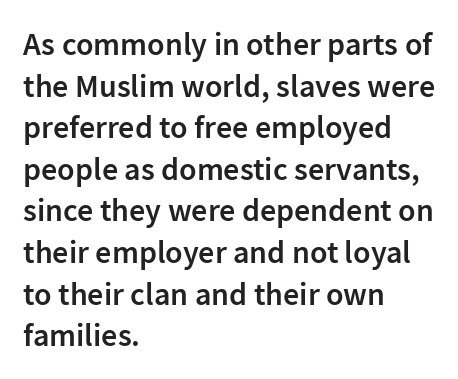
{"serif": "no", "italic": "no", "bold": "semi", "weight": "semibold", "width": "normal", "stroke_contrast": "low", "x_height": "medium", "monospaced": "no", "underline": "no", "align": "left", "line_spacing": "normal", "line_spacing_ratio": 1.3, "letter_spacing": "normal", "letter_spacing_em": 0.0, "glyph_px": 32}
